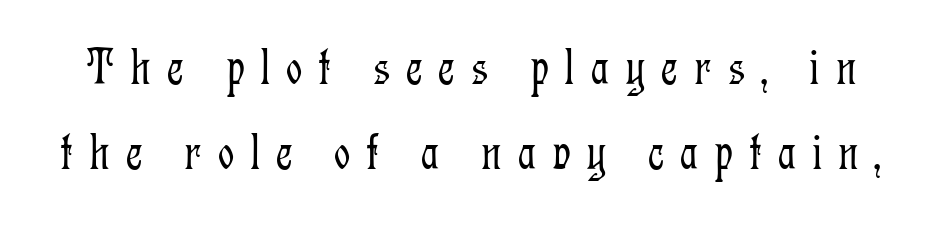
Q: Is the text bold? A: No.
Q: Is the text italic (slanted)? A: No, it is upright.
Q: Is the typeface a serif or a sans-serif typeface? A: Serif.
Q: Is the text underlined? A: No.
Q: Is the spacing between letters normal or unusually wide? A: Unusually wide.
Q: Is the spacing between lines tight, normal or loose? A: Normal.
Q: Width (condensed, normal, or wide)? A: Condensed.
Q: Stroke contrast? A: Low.
Q: x-height? A: Medium.
Q: Monospaced? A: No.
